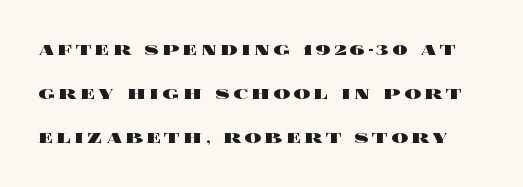
{"italic": "no", "bold": "yes", "underline": "no", "line_spacing": "loose", "line_spacing_ratio": 2.1, "glyph_px": 21}
